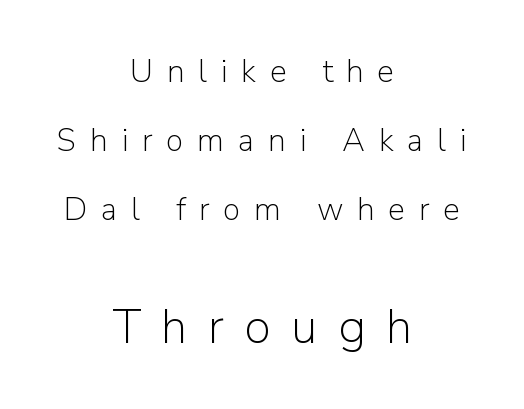
{"serif": "no", "italic": "no", "bold": "no", "weight": "light", "width": "normal", "stroke_contrast": "low", "x_height": "medium", "monospaced": "no", "underline": "no", "align": "center", "line_spacing": "loose", "line_spacing_ratio": 2.15, "letter_spacing": "wide", "letter_spacing_em": 0.43, "larger_block": "second", "size_ratio": 1.5, "glyph_px": 48}
